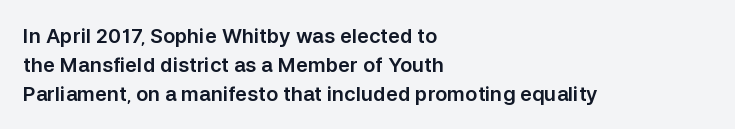
The image shows 20 px text type, upright; set left-aligned, normal line spacing (1.44x), normal letter spacing, not underlined.
